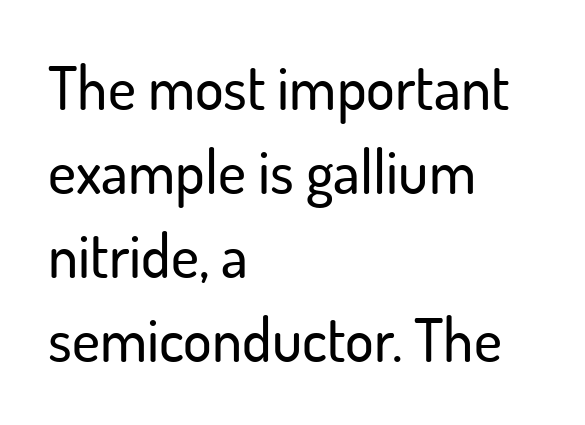
{"serif": "no", "italic": "no", "width": "normal", "stroke_contrast": "low", "x_height": "small", "monospaced": "no", "underline": "no", "align": "left", "line_spacing": "normal", "line_spacing_ratio": 1.4, "letter_spacing": "normal", "letter_spacing_em": 0.0, "glyph_px": 60}
